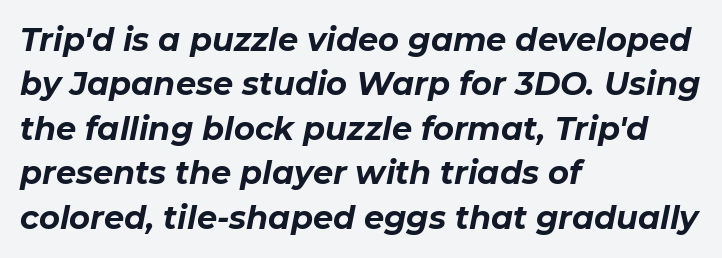
The letters advance in unequal steps, a hallmark of proportional type. Each line starts at the same left margin while the right side varies. Default kerning and tracking; the words read as compact shapes. Notice how the stems are inclined rather than vertical — that's the hallmark of italics.
